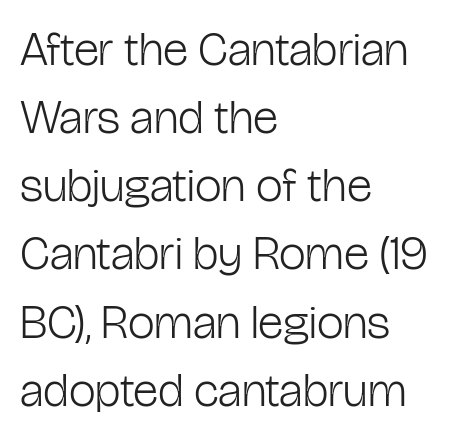
The image shows 48 px light, condensed sans-serif type, upright; set left-aligned, normal line spacing (1.42x), normal letter spacing, not underlined; low stroke contrast and a medium x-height.
